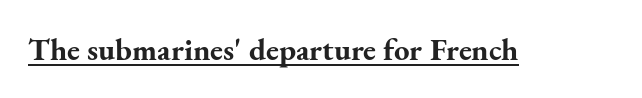
{"serif": "yes", "italic": "no", "bold": "yes", "weight": "bold", "width": "normal", "stroke_contrast": "medium", "x_height": "small", "monospaced": "no", "underline": "yes", "letter_spacing": "normal", "letter_spacing_em": 0.0, "glyph_px": 31}
